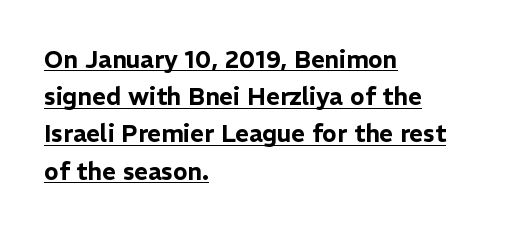
{"italic": "no", "underline": "yes", "align": "left", "line_spacing": "normal", "line_spacing_ratio": 1.55, "letter_spacing": "normal", "letter_spacing_em": 0.0, "glyph_px": 24}
